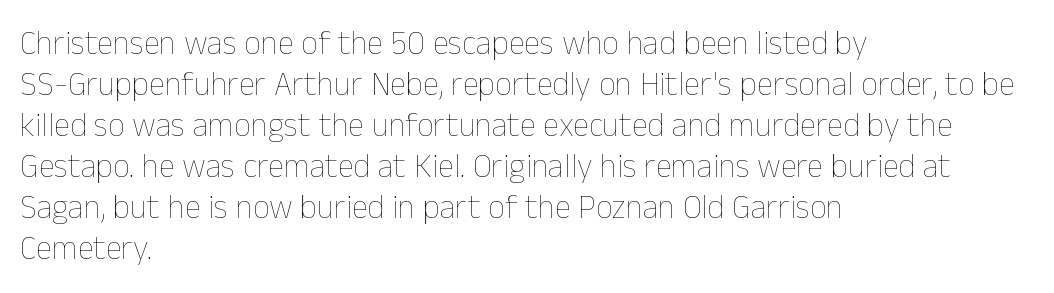
The image shows 33 px thin type, upright; set left-aligned, line spacing 1.24x, normal letter spacing, not underlined; low stroke contrast and a medium x-height.
